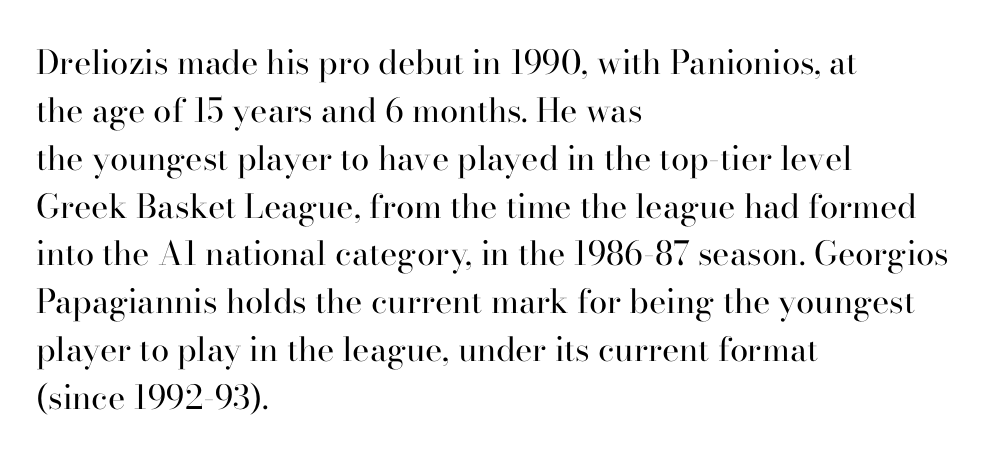
Q: Is the text bold? A: No.
Q: Is the text italic (slanted)? A: No, it is upright.
Q: Is the typeface a serif or a sans-serif typeface? A: Serif.
Q: Is the text underlined? A: No.
Q: How is the paragraph aligned? A: Left-aligned.
Q: Is the spacing between letters normal or unusually wide? A: Normal.
Q: Is the spacing between lines tight, normal or loose? A: Normal.
Q: Width (condensed, normal, or wide)? A: Normal.
Q: Stroke contrast? A: High.
Q: x-height? A: Small.
Q: Monospaced? A: No.
